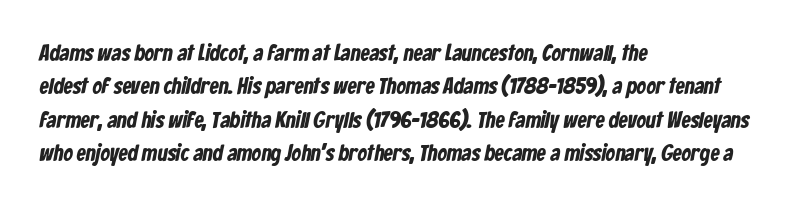
{"underline": "no", "align": "left", "line_spacing": "normal", "line_spacing_ratio": 1.45, "letter_spacing": "normal", "letter_spacing_em": 0.0, "glyph_px": 23}
